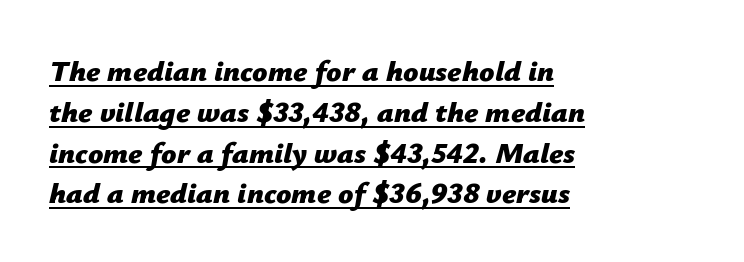
{"italic": "yes", "lean": "right", "slant_degrees": 12, "bold": "yes", "weight": "bold", "width": "normal", "stroke_contrast": "low", "x_height": "medium", "monospaced": "no", "underline": "yes", "align": "left", "line_spacing": "normal", "line_spacing_ratio": 1.36, "letter_spacing": "normal", "letter_spacing_em": 0.0, "glyph_px": 30}
